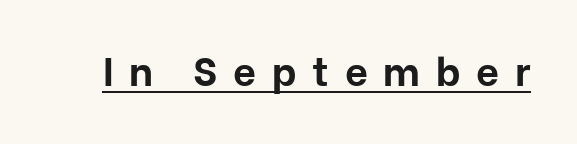
No italicization has been applied; the sample stays upright. A typographer would call this underscored text. The type is letterspaced generously, with wide tracking. The rendering uses natural spacing where letterforms have individual widths. Serif or sans? Sans — the stroke terminals are bare.
